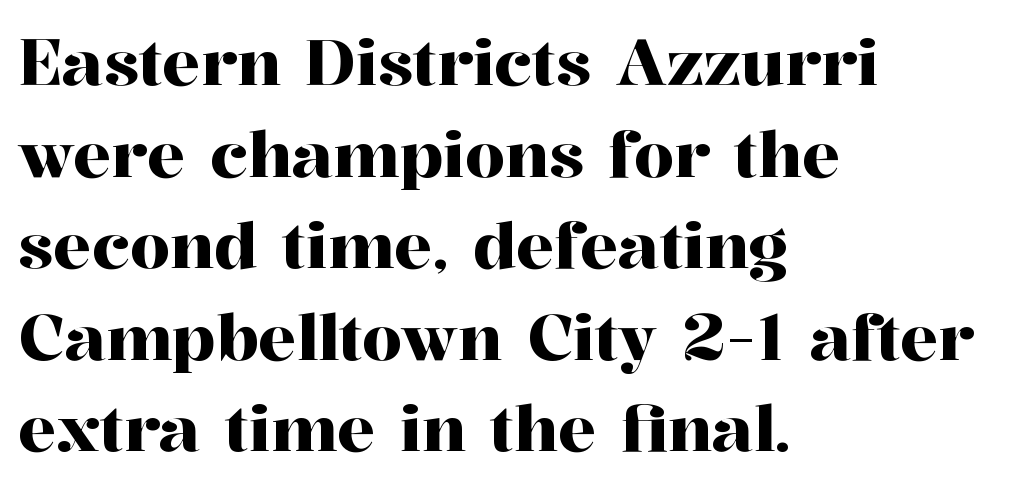
Compared with typical body copy, the letter spacing here is the same. A typesetter would label this face a serif. Spacing verdict: proportional, widths tailored to each character. Glance below the letters and you will spot only blank space. Quick note: interline space is typical.
